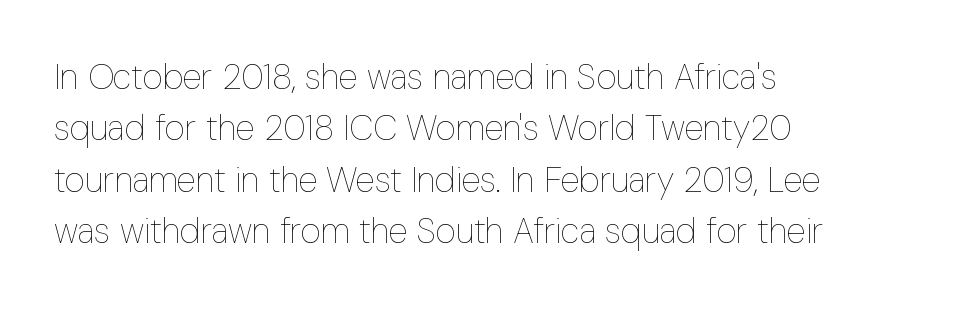
Q: Is the text bold? A: No.
Q: Is the text italic (slanted)? A: No, it is upright.
Q: Is the text underlined? A: No.
Q: How is the paragraph aligned? A: Left-aligned.
Q: Is the spacing between letters normal or unusually wide? A: Normal.
Q: Is the spacing between lines tight, normal or loose? A: Normal.
Q: Width (condensed, normal, or wide)? A: Condensed.
Q: Stroke contrast? A: Low.
Q: x-height? A: Medium.
Q: Monospaced? A: No.
